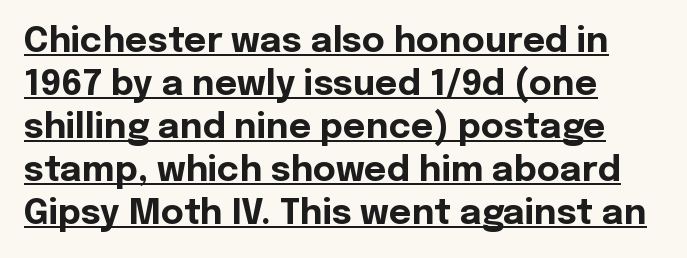
The image shows 35 px bold sans-serif type, upright; set left-aligned, line spacing 1.23x, normal letter spacing, underlined; a medium x-height.
